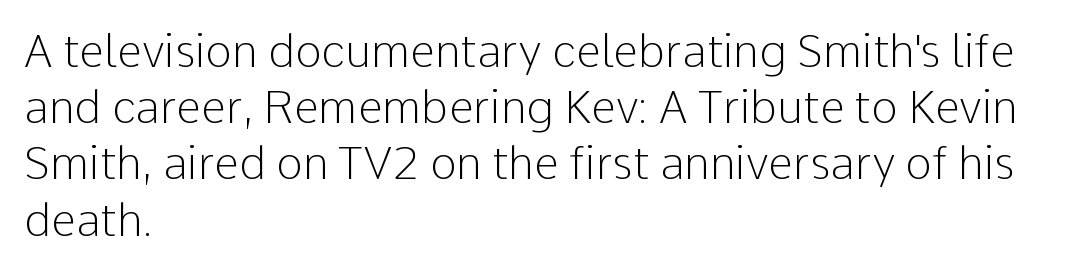
The words here are not underlined. Each word holds together tightly as a unit, with standard inter-letter gaps. A typesetter would call this proportional, since set widths differ per character. Rendered with straight, roman letterforms. The lines are quadded left. Note: no serifs on the glyphs.
